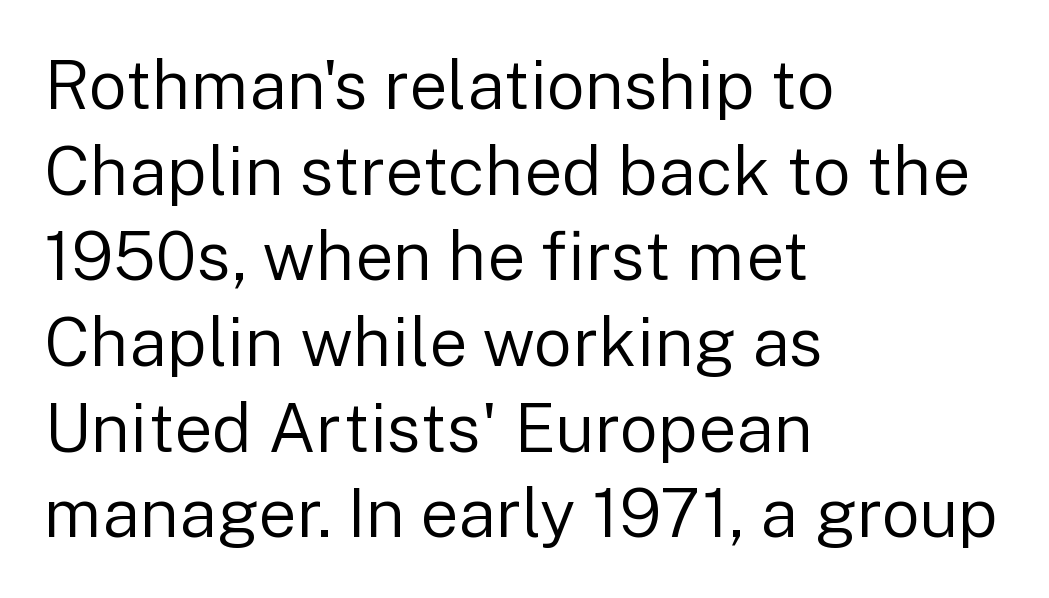
Q: Is the text bold? A: No.
Q: Is the text italic (slanted)? A: No, it is upright.
Q: Is the typeface a serif or a sans-serif typeface? A: Sans-serif.
Q: Is the text underlined? A: No.
Q: How is the paragraph aligned? A: Left-aligned.
Q: Is the spacing between letters normal or unusually wide? A: Normal.
Q: Is the spacing between lines tight, normal or loose? A: Normal.
Q: Width (condensed, normal, or wide)? A: Normal.
Q: Stroke contrast? A: Low.
Q: x-height? A: Medium.
Q: Monospaced? A: No.
